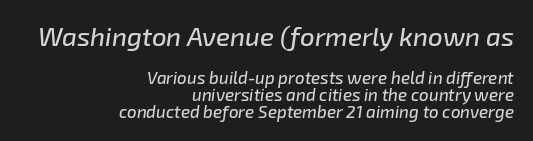
The axis of the letterforms is tilted away from vertical. Letters rest on an invisible, unmarked baseline. Visually, the top section dominates because its glyphs are scaled up. The type is set solid horizontally, with unmodified tracking.
